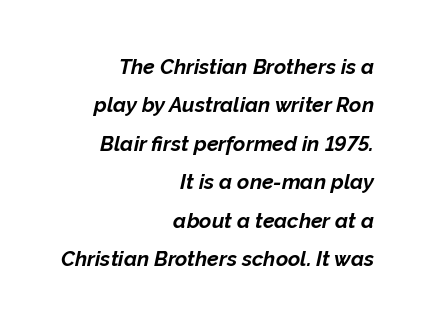
The image shows 21 px bold type, italic (leaning right); set right-aligned, line spacing 1.83x, normal letter spacing, not underlined.
